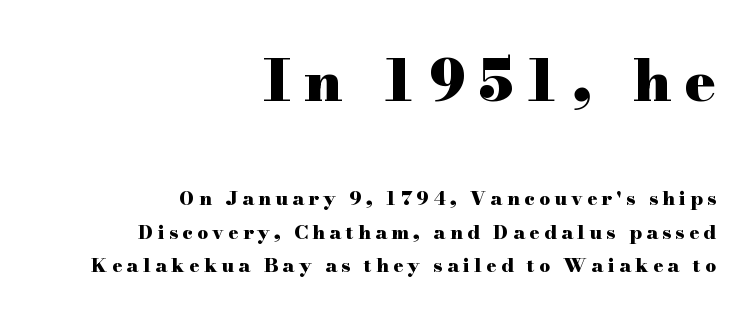
{"serif": "yes", "italic": "no", "bold": "yes", "weight": "heavy", "width": "wide", "stroke_contrast": "high", "x_height": "small", "monospaced": "no", "underline": "no", "align": "right", "line_spacing_ratio": 1.76, "letter_spacing": "wide", "letter_spacing_em": 0.23, "larger_block": "first", "size_ratio": 3.05, "glyph_px": 58}
